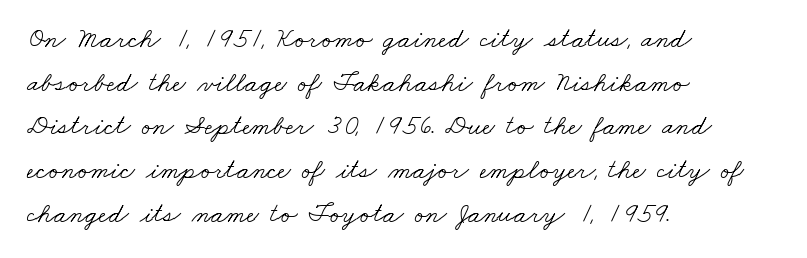
{"serif": "yes", "bold": "no", "weight": "light", "width": "wide", "stroke_contrast": "low", "x_height": "small", "monospaced": "no", "underline": "no", "align": "left", "line_spacing": "normal", "line_spacing_ratio": 1.56, "letter_spacing": "normal", "letter_spacing_em": 0.0, "glyph_px": 28}
